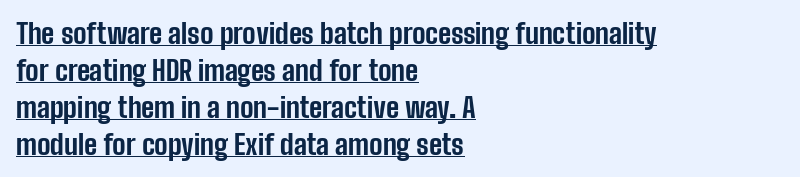
{"serif": "no", "italic": "no", "bold": "yes", "weight": "bold", "width": "condensed", "stroke_contrast": "low", "x_height": "medium", "monospaced": "no", "underline": "yes", "align": "left", "line_spacing": "normal", "line_spacing_ratio": 1.32, "letter_spacing": "normal", "letter_spacing_em": 0.0, "glyph_px": 28}
